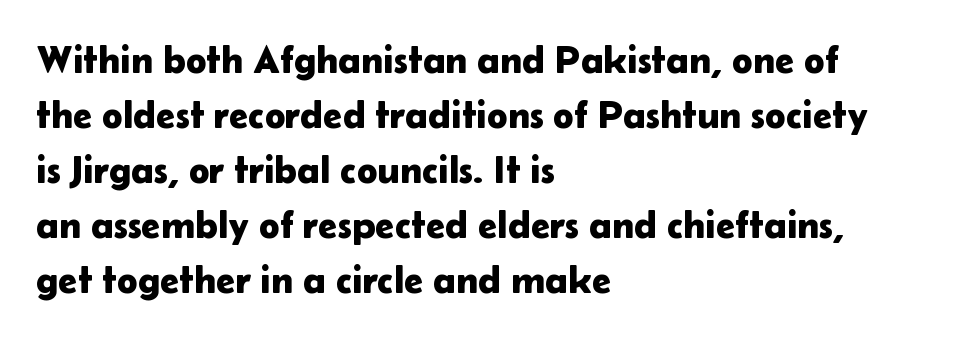
Q: Is the text italic (slanted)? A: No, it is upright.
Q: Is the typeface a serif or a sans-serif typeface? A: Sans-serif.
Q: Is the text underlined? A: No.
Q: How is the paragraph aligned? A: Left-aligned.
Q: Is the spacing between letters normal or unusually wide? A: Normal.
Q: Is the spacing between lines tight, normal or loose? A: Normal.
Q: Width (condensed, normal, or wide)? A: Normal.
Q: Stroke contrast? A: Low.
Q: x-height? A: Medium.
Q: Monospaced? A: No.
